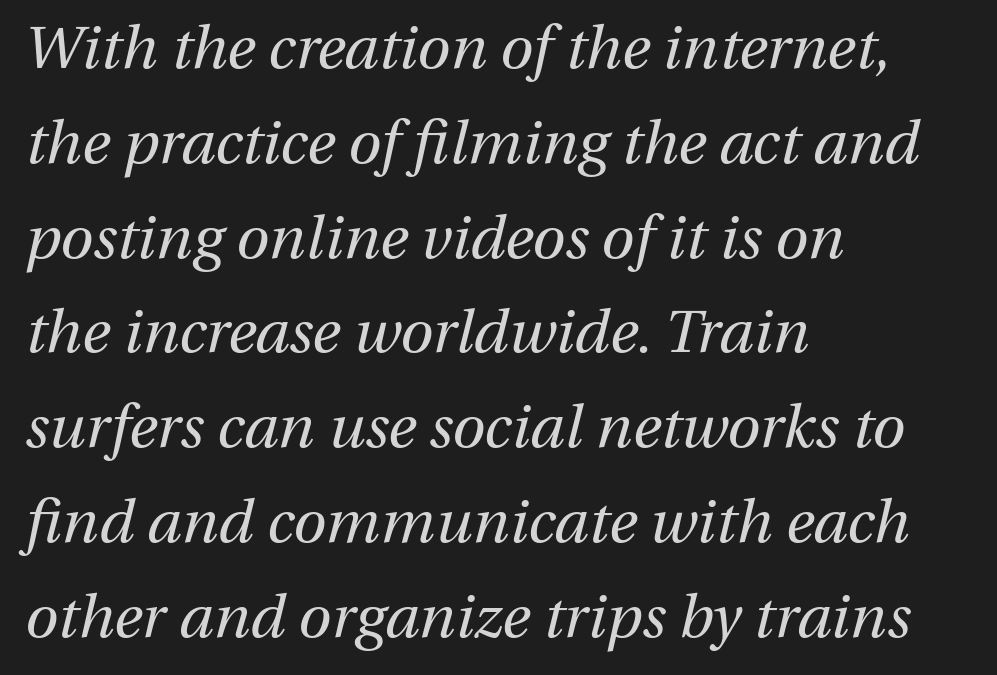
{"italic": "yes", "lean": "right", "slant_degrees": 13, "bold": "no", "weight": "regular", "width": "normal", "stroke_contrast": "medium", "x_height": "medium", "monospaced": "no", "underline": "no", "align": "left", "line_spacing": "normal", "line_spacing_ratio": 1.58, "letter_spacing": "normal", "letter_spacing_em": 0.0, "glyph_px": 60}
